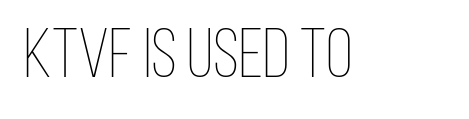
The image shows 70 px thin, condensed type, upright; set normal letter spacing, not underlined; low stroke contrast and a large x-height.
